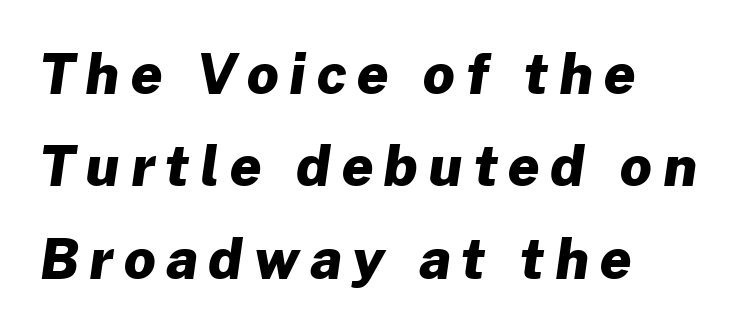
{"serif": "no", "bold": "yes", "weight": "heavy", "width": "normal", "stroke_contrast": "low", "x_height": "medium", "monospaced": "no", "underline": "no", "align": "left", "line_spacing": "normal", "line_spacing_ratio": 1.68, "letter_spacing": "wide", "letter_spacing_em": 0.2, "glyph_px": 55}
